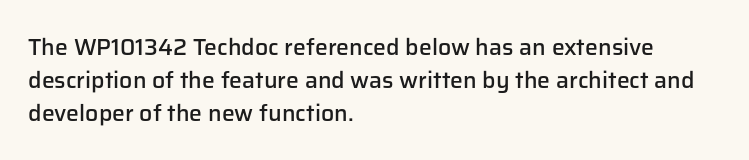
The space beneath each line is pristine and unruled. This rendering leaves character spacing at its baseline value. Designer's note — italics off, roman on. Leftover space on each line is placed entirely after the last word.
